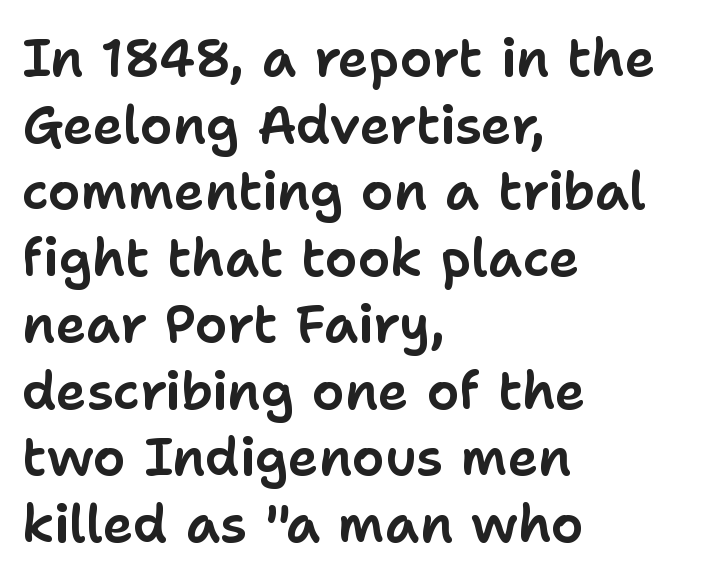
Q: Is the text italic (slanted)? A: No, it is upright.
Q: Is the typeface a serif or a sans-serif typeface? A: Sans-serif.
Q: Is the text underlined? A: No.
Q: How is the paragraph aligned? A: Left-aligned.
Q: Is the spacing between letters normal or unusually wide? A: Normal.
Q: Is the spacing between lines tight, normal or loose? A: Normal.
Q: Width (condensed, normal, or wide)? A: Normal.
Q: Stroke contrast? A: Low.
Q: x-height? A: Medium.
Q: Monospaced? A: No.
